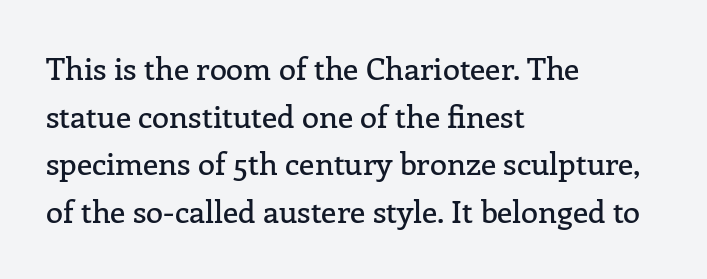
The image shows 31 px serif type, upright; set left-aligned, normal line spacing (1.54x), normal letter spacing, not underlined; low stroke contrast and a medium x-height.
